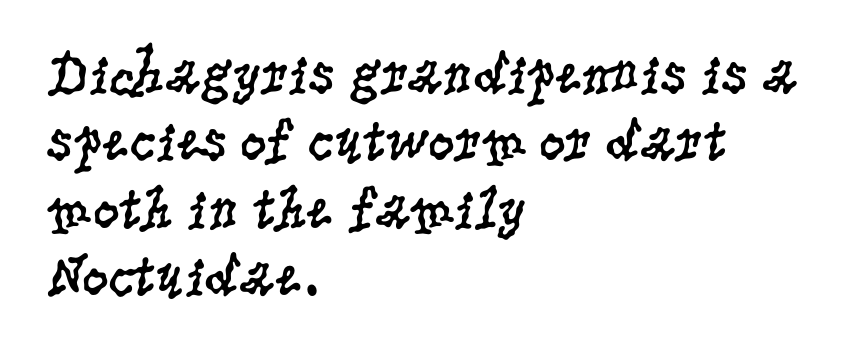
If you drew a ruler down the left edge, every line would touch it. This sample has the flowing, uneven cadence of proportional lettering. Compared with typical body copy, the letter spacing here is the same. Note: serifs present on the glyphs.
